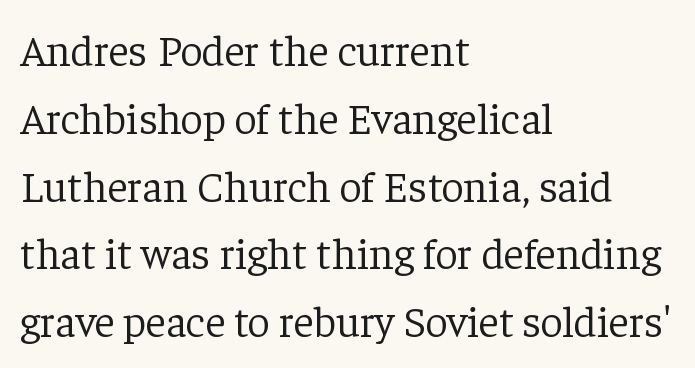
A clean baseline with only descenders dipping below it. Where is the straight margin? On the left. Posture: upright roman. This sample uses plain, unmodified letter spacing. Regarding serifs, this sample has them. The rendering uses natural spacing where letterforms have individual widths.
